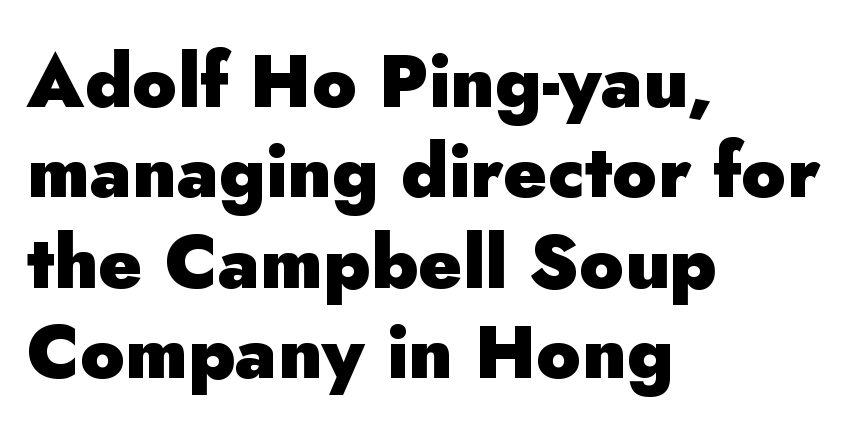
Q: Is the text bold? A: Yes.
Q: Is the text italic (slanted)? A: No, it is upright.
Q: Is the typeface a serif or a sans-serif typeface? A: Sans-serif.
Q: Is the text underlined? A: No.
Q: How is the paragraph aligned? A: Left-aligned.
Q: Is the spacing between letters normal or unusually wide? A: Normal.
Q: Width (condensed, normal, or wide)? A: Normal.
Q: Stroke contrast? A: Low.
Q: x-height? A: Small.
Q: Monospaced? A: No.
